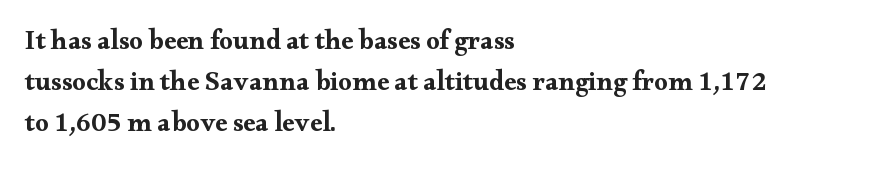
Line beginnings align vertically; line endings do not. Between one letter and the next there's only the usual sliver of space. Notice how descenders clear the ascenders below comfortably — that's standard leading. Does the lettering tilt? It doesn't — this is upright. Letters rest on an invisible, unmarked baseline.
